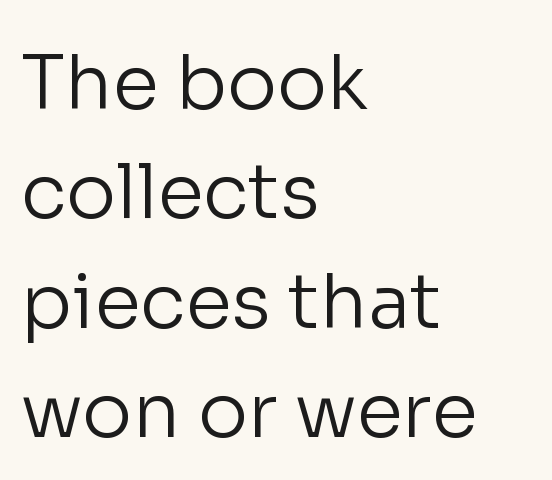
Q: Is the text bold? A: No.
Q: Is the text italic (slanted)? A: No, it is upright.
Q: Is the typeface a serif or a sans-serif typeface? A: Sans-serif.
Q: Is the text underlined? A: No.
Q: How is the paragraph aligned? A: Left-aligned.
Q: Is the spacing between letters normal or unusually wide? A: Normal.
Q: Is the spacing between lines tight, normal or loose? A: Normal.
Q: Width (condensed, normal, or wide)? A: Normal.
Q: Stroke contrast? A: Low.
Q: x-height? A: Medium.
Q: Monospaced? A: No.
